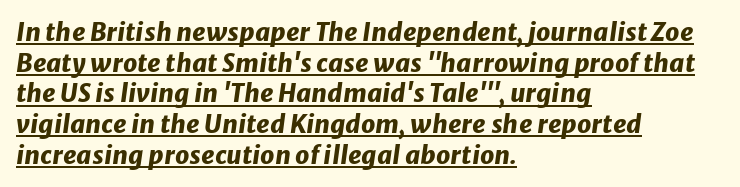
Q: Is the text bold? A: Yes.
Q: Is the text italic (slanted)? A: Yes, it leans right by about 8 degrees.
Q: Is the text underlined? A: Yes.
Q: How is the paragraph aligned? A: Left-aligned.
Q: Is the spacing between letters normal or unusually wide? A: Normal.
